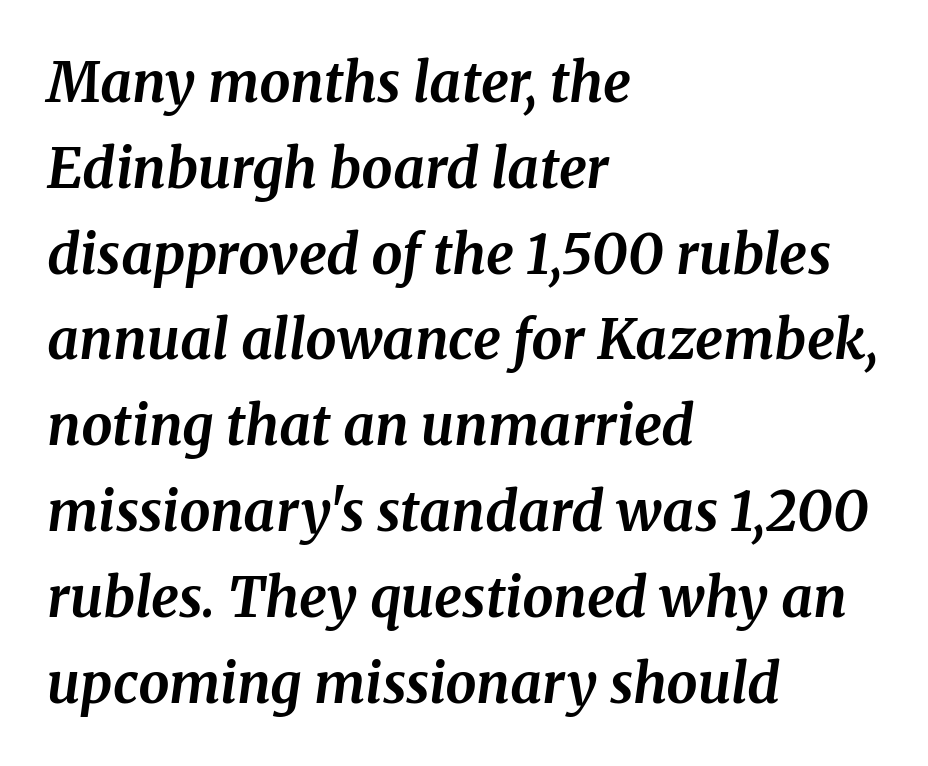
Look at the tracking — it's just the regular setting, nothing added. The gap between lines stays unmarked. The passage shown is emphatically bold. Whoever set this chose a conventional vertical rhythm. This sample has the flowing, uneven cadence of proportional lettering. The axis of the letterforms is tilted away from vertical.
